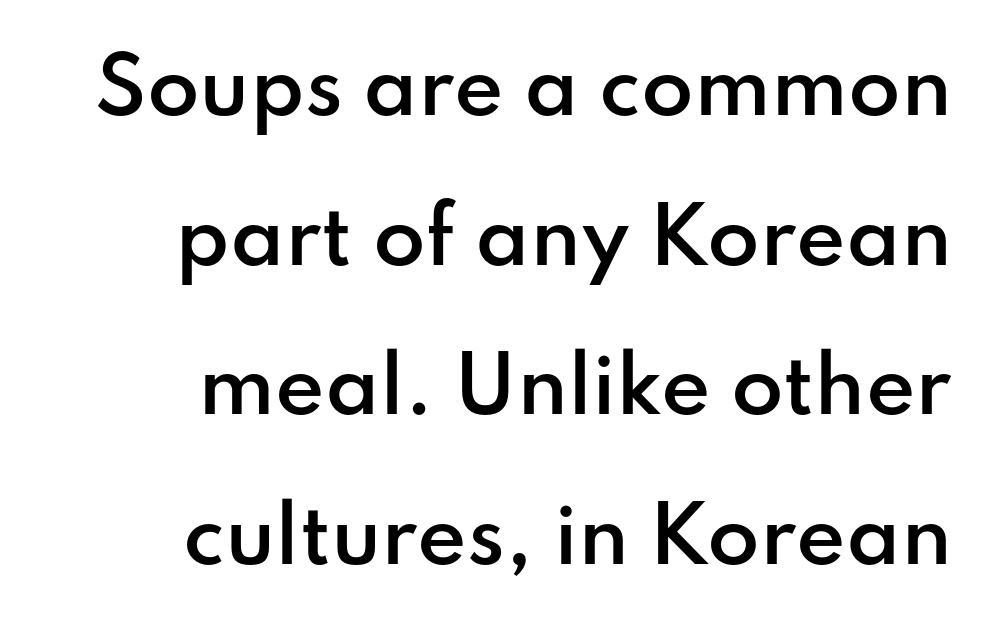
How would I describe the line gaps? Wide and relaxed. Upright lettering throughout. Here the designer chose a conventional face with non-uniform glyph widths. The type family on display is of the sans-serif kind. The gaps between neighbouring characters are ordinary and unremarkable.
